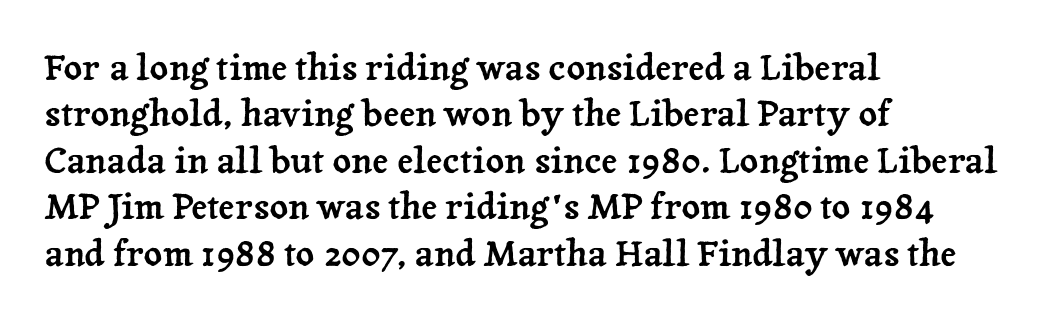
{"serif": "yes", "italic": "no", "width": "normal", "stroke_contrast": "low", "x_height": "medium", "monospaced": "no", "underline": "no", "align": "left", "line_spacing": "normal", "line_spacing_ratio": 1.29, "letter_spacing": "normal", "letter_spacing_em": 0.0, "glyph_px": 36}
